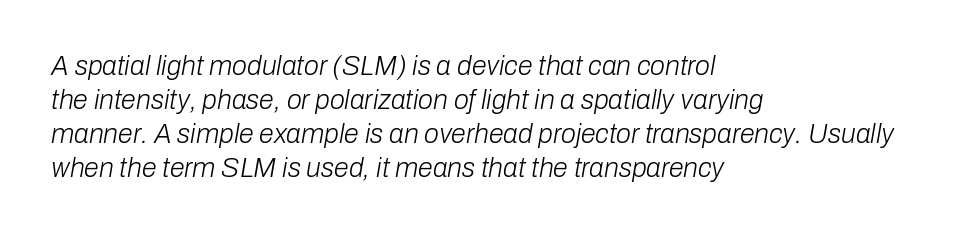
Layout note: lines flush left. The area under the type is left untouched. The horizontal fit of the characters is conventional and even. Caption: face not bold, strokes unweighted. A typesetter would call this leading conventional body-copy spacing.
